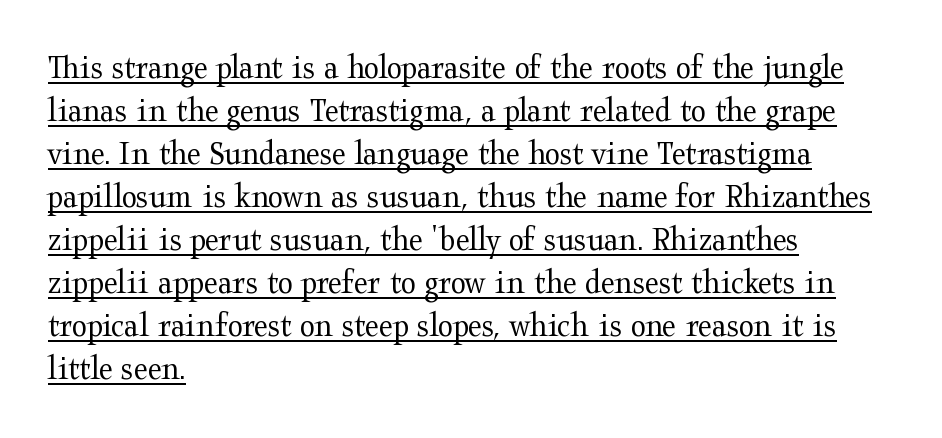
Are there feet on the stems? There are — it's a serif. No letter is thick-stroked: the sample isn't bold. Reading down the block, your eye returns to a fixed left position each line. Glyph-to-glyph distance matches everyday printed text.
